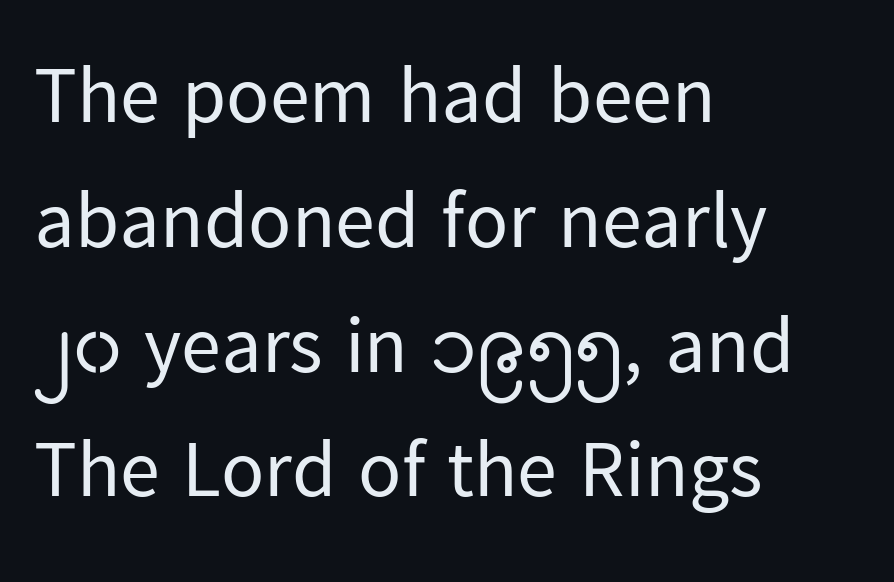
The image shows 80 px regular-weight sans-serif type, upright; set left-aligned, normal line spacing (1.56x), normal letter spacing, not underlined; low stroke contrast and a medium x-height.
